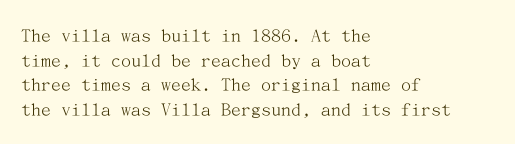
{"italic": "no", "bold": "no", "underline": "no", "align": "left", "line_spacing_ratio": 1.23, "letter_spacing": "normal", "letter_spacing_em": 0.0, "glyph_px": 20}
